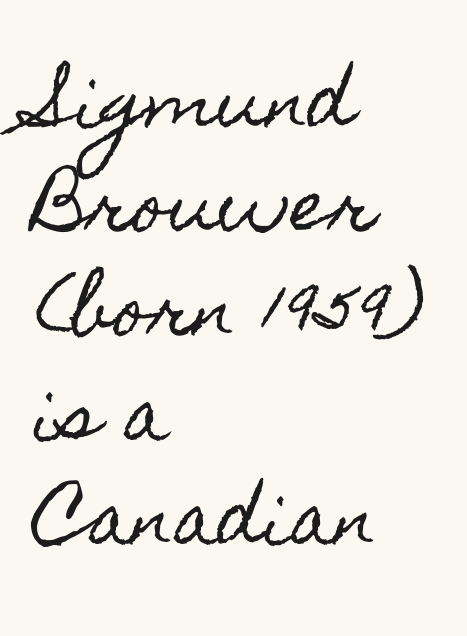
The image shows 69 px condensed type; set left-aligned, normal line spacing (1.51x), normal letter spacing, not underlined; a small x-height.
